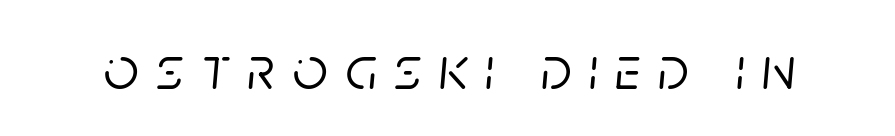
The face used here is proportionally spaced, like ordinary book or web type. Would a proofreader flag this as italicized? Yes. Any mark beneath the type? The region is blank. This rendering widens character spacing well past its baseline value.
